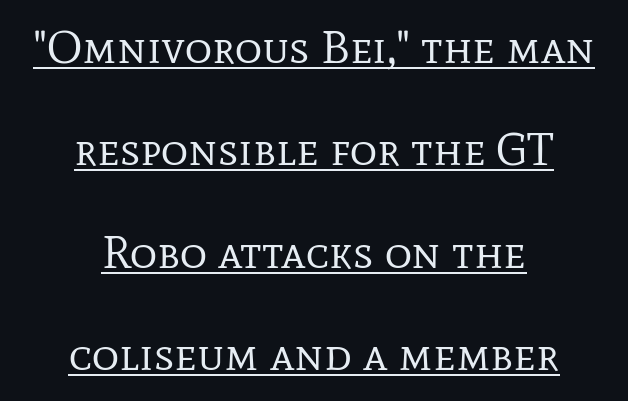
This rendering uses center alignment, leaving both contours irregular but symmetric. Notice how a bar underscores the lettering throughout. No heavy texture on the line: the type isn't bold. Each letter keeps its own natural width here, so spacing adapts to shape. In terms of leading, this rendering errs on the spacious side. The letters carry serifs — small finishing strokes at the ends of their stems.
